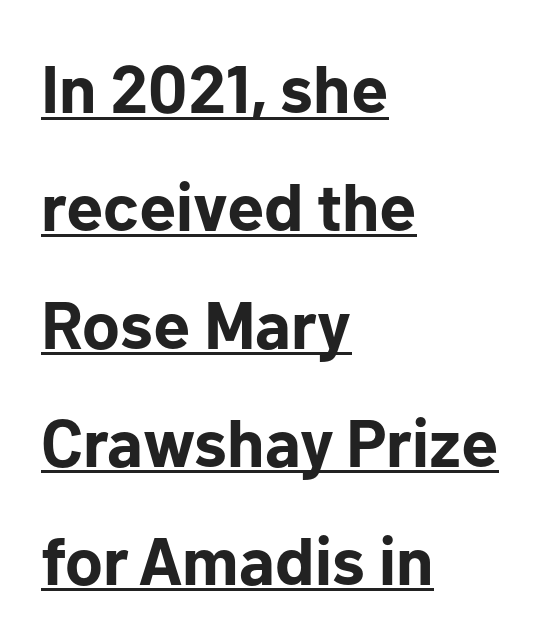
{"serif": "no", "italic": "no", "bold": "yes", "weight": "bold", "width": "normal", "stroke_contrast": "low", "x_height": "medium", "monospaced": "no", "underline": "yes", "align": "left", "line_spacing_ratio": 1.76, "letter_spacing": "normal", "letter_spacing_em": 0.0, "glyph_px": 67}
